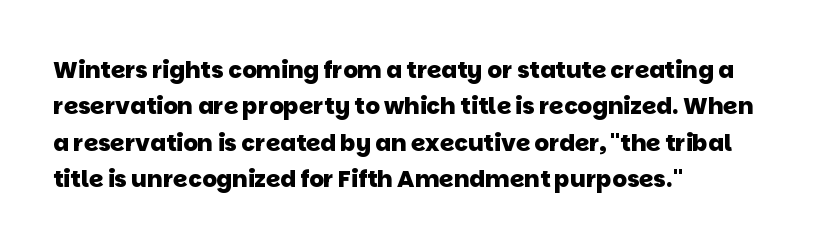
{"bold": "yes", "underline": "no", "align": "left", "line_spacing": "normal", "line_spacing_ratio": 1.58, "letter_spacing": "normal", "letter_spacing_em": 0.0, "glyph_px": 23}
